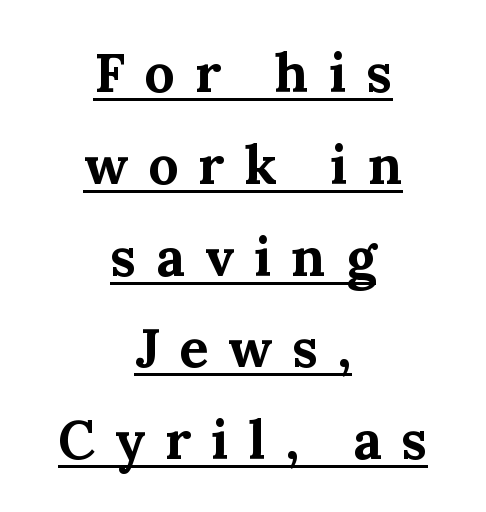
The image shows 54 px bold serif type, upright; set centered, normal line spacing (1.7x), unusually wide letter spacing (+0.37 em), underlined; medium stroke contrast and a medium x-height.
